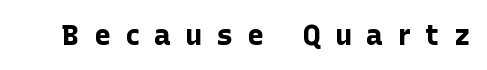
Q: Is the text bold? A: Yes.
Q: Is the text italic (slanted)? A: No, it is upright.
Q: Is the typeface a serif or a sans-serif typeface? A: Sans-serif.
Q: Is the text underlined? A: No.
Q: Is the spacing between letters normal or unusually wide? A: Unusually wide.
Q: Width (condensed, normal, or wide)? A: Normal.
Q: Stroke contrast? A: Low.
Q: x-height? A: Medium.
Q: Monospaced? A: No.
